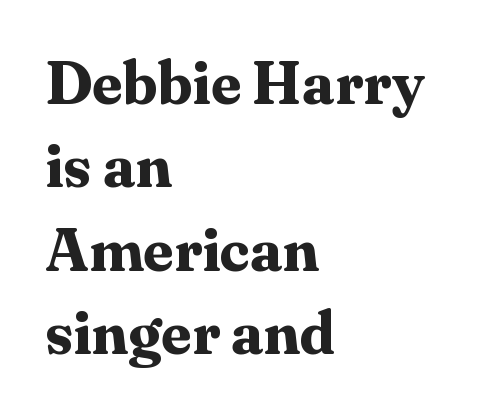
{"serif": "yes", "italic": "no", "bold": "yes", "weight": "bold", "width": "normal", "stroke_contrast": "medium", "x_height": "medium", "monospaced": "no", "underline": "no", "align": "left", "line_spacing": "normal", "line_spacing_ratio": 1.39, "letter_spacing": "normal", "letter_spacing_em": 0.0, "glyph_px": 60}
